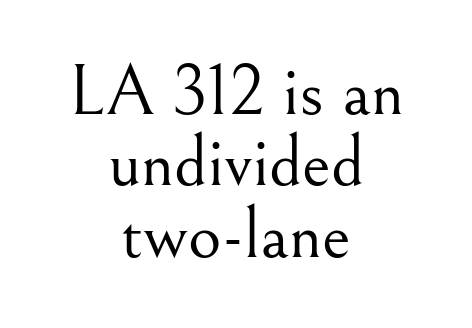
The image shows 72 px light serif type, upright; set centered, tight line spacing (0.99x), normal letter spacing, not underlined; medium stroke contrast and a small x-height.
